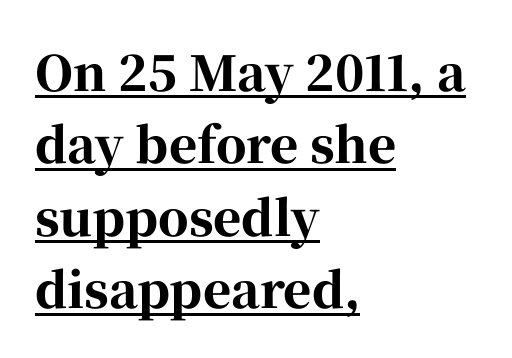
The image shows 48 px bold serif type, upright; set left-aligned, normal line spacing (1.51x), normal letter spacing, underlined; high stroke contrast and a medium x-height.
